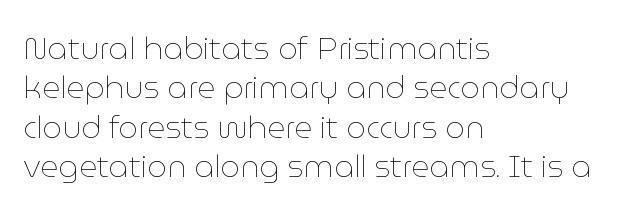
Q: Is the text bold? A: No.
Q: Is the text italic (slanted)? A: No, it is upright.
Q: Is the text underlined? A: No.
Q: How is the paragraph aligned? A: Left-aligned.
Q: Is the spacing between letters normal or unusually wide? A: Normal.
Q: Is the spacing between lines tight, normal or loose? A: Normal.
Q: Width (condensed, normal, or wide)? A: Normal.
Q: Stroke contrast? A: Low.
Q: x-height? A: Medium.
Q: Monospaced? A: No.
